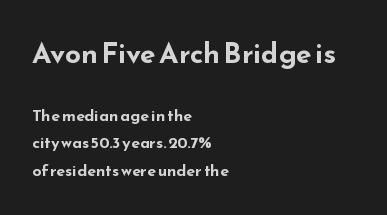
The image shows 28 px bold, wide sans-serif type, upright; set left-aligned, line spacing 1.72x, normal letter spacing, not underlined; the first (top) block is 1.75x larger; low stroke contrast and a small x-height.
